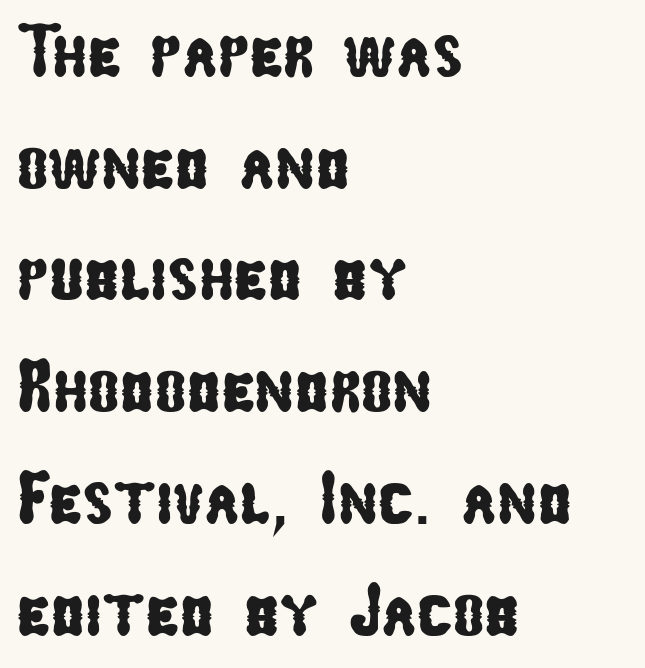
Q: Is the typeface a serif or a sans-serif typeface? A: Sans-serif.
Q: Is the text underlined? A: No.
Q: How is the paragraph aligned? A: Left-aligned.
Q: Is the spacing between letters normal or unusually wide? A: Normal.
Q: Is the spacing between lines tight, normal or loose? A: Normal.
Q: Width (condensed, normal, or wide)? A: Condensed.
Q: Stroke contrast? A: Low.
Q: x-height? A: Medium.
Q: Monospaced? A: No.
